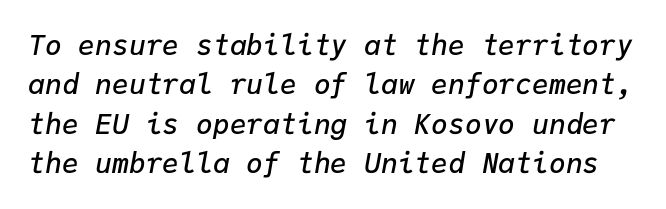
The image shows 28 px semibold type, italic (leaning right), monospaced; set normal line spacing (1.41x), normal letter spacing, not underlined; low stroke contrast and a medium x-height.
